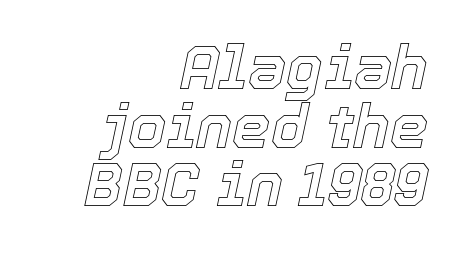
The image shows 61 px text type, italic (leaning right); set right-aligned, tight line spacing (0.96x), normal letter spacing, not underlined; a medium x-height.
